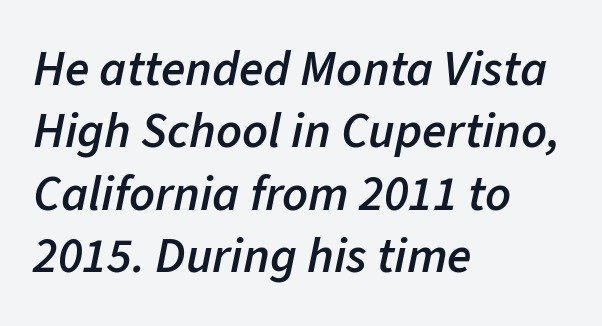
{"italic": "yes", "lean": "right", "slant_degrees": 11, "bold": "semi", "weight": "semibold", "width": "normal", "stroke_contrast": "low", "x_height": "medium", "monospaced": "no", "underline": "no", "align": "left", "line_spacing": "normal", "line_spacing_ratio": 1.25, "letter_spacing": "normal", "letter_spacing_em": 0.0, "glyph_px": 50}
